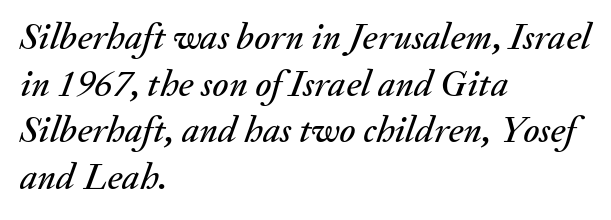
Q: Is the text italic (slanted)? A: Yes, it leans right by about 20 degrees.
Q: Is the text underlined? A: No.
Q: How is the paragraph aligned? A: Left-aligned.
Q: Is the spacing between letters normal or unusually wide? A: Normal.
Q: Width (condensed, normal, or wide)? A: Normal.
Q: Stroke contrast? A: Medium.
Q: x-height? A: Small.
Q: Monospaced? A: No.
